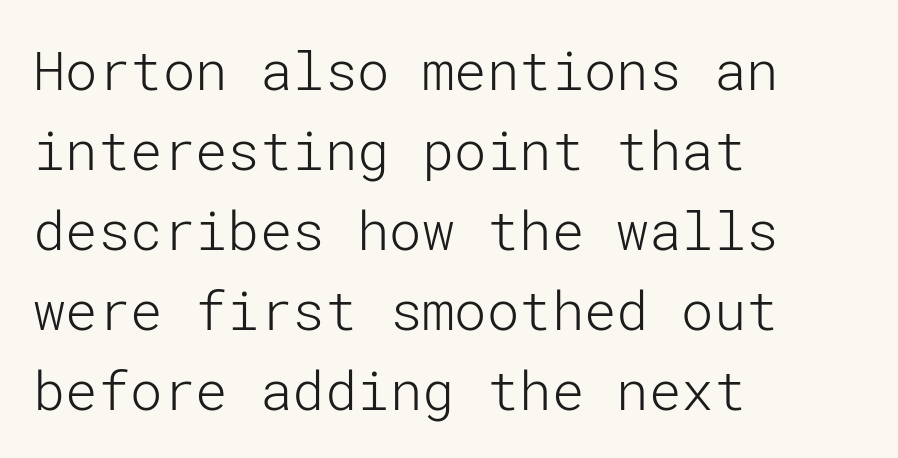
Whoever set this chose a conventional vertical rhythm. The face used here is rendered with its standard letterfit. The typesetter chose a ragged-right arrangement here. Regarding serifs, this sample does without them. The strokes are not fattened; the text isn't bold.
